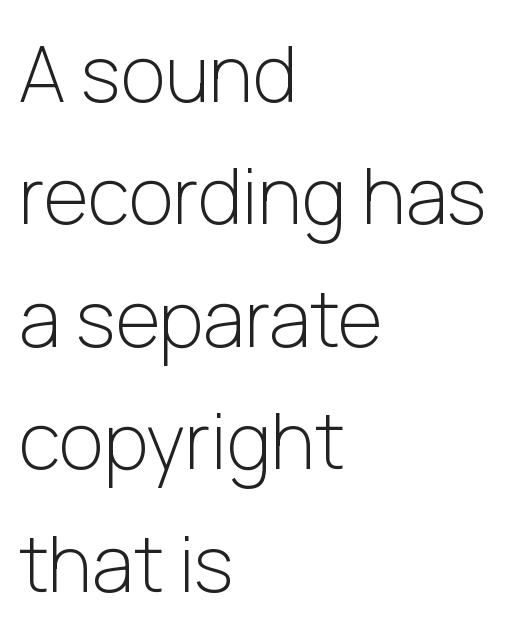
Q: Is the text bold? A: No.
Q: Is the text italic (slanted)? A: No, it is upright.
Q: Is the typeface a serif or a sans-serif typeface? A: Sans-serif.
Q: Is the text underlined? A: No.
Q: How is the paragraph aligned? A: Left-aligned.
Q: Is the spacing between letters normal or unusually wide? A: Normal.
Q: Is the spacing between lines tight, normal or loose? A: Normal.
Q: Width (condensed, normal, or wide)? A: Normal.
Q: Stroke contrast? A: Low.
Q: x-height? A: Medium.
Q: Monospaced? A: No.
